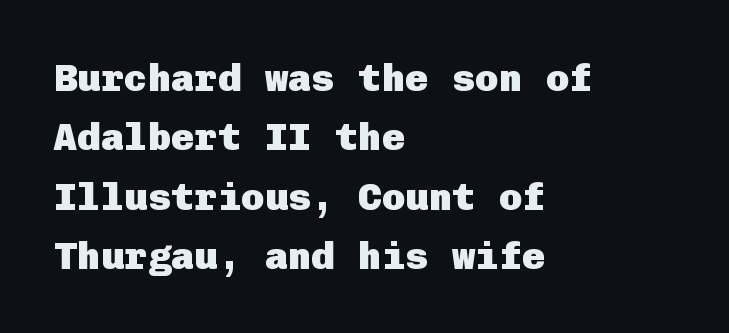
The image shows 39 px heavy sans-serif type, upright; set left-aligned, normal line spacing (1.52x), normal letter spacing, not underlined; low stroke contrast and a medium x-height.
